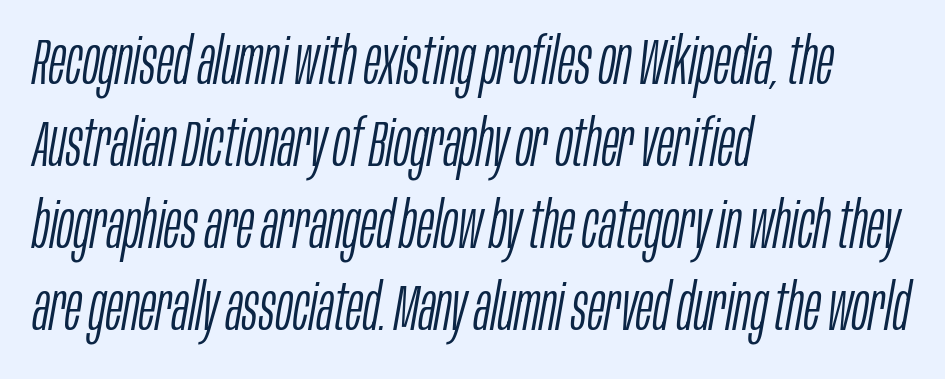
{"italic": "yes", "lean": "right", "slant_degrees": 10, "bold": "no", "weight": "light", "width": "condensed", "stroke_contrast": "low", "x_height": "large", "monospaced": "no", "underline": "no", "align": "left", "line_spacing": "normal", "line_spacing_ratio": 1.28, "letter_spacing": "normal", "letter_spacing_em": 0.0, "glyph_px": 64}
